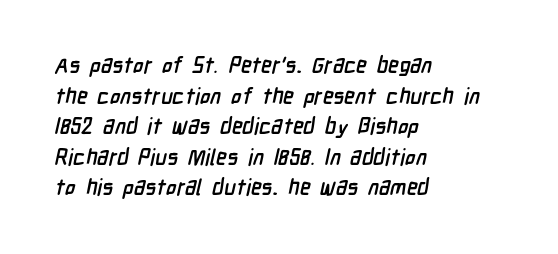
Which margin do the lines hug? The left one — the right edge is uneven. Default kerning and tracking; the words read as compact shapes. The foot of each line stays bare and open. Baseline-to-baseline distance is the conventional proportion of letter height.
